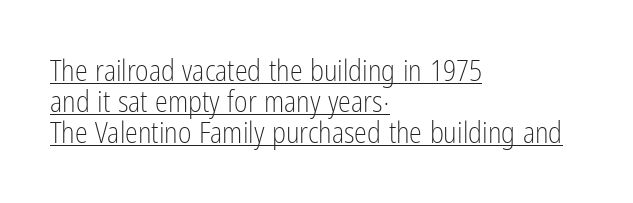
These characters rest on top of a visible drawn line. Every character sits straight up, as roman type does. The weight tops out at a normal text grade. The line-height multiplier appears low, near solid setting. The letters carry no serifs — their stems end cleanly without finishing strokes.
